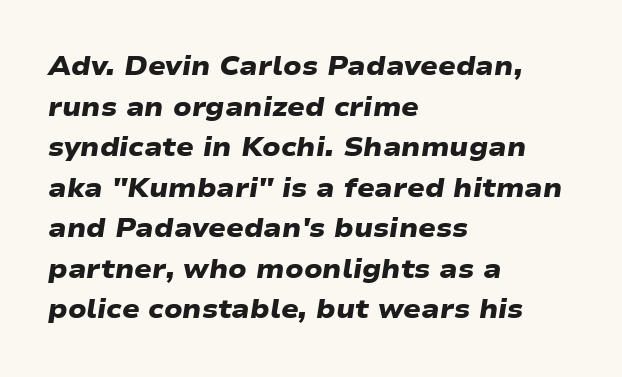
Check under the words: just untouched page. Visually the block forms a straight wall on the left and a jagged coastline on the right. The typesetting leans heavy: a genuine bold. The tracking reads as untouched default to a designer's eye. The lines sit at an ordinary, default distance from one another.
